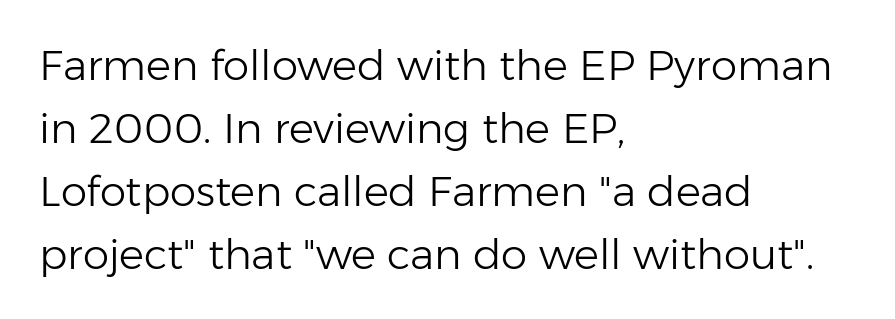
The image shows 42 px light sans-serif type, upright; set left-aligned, normal line spacing (1.5x), normal letter spacing, not underlined; low stroke contrast and a medium x-height.
